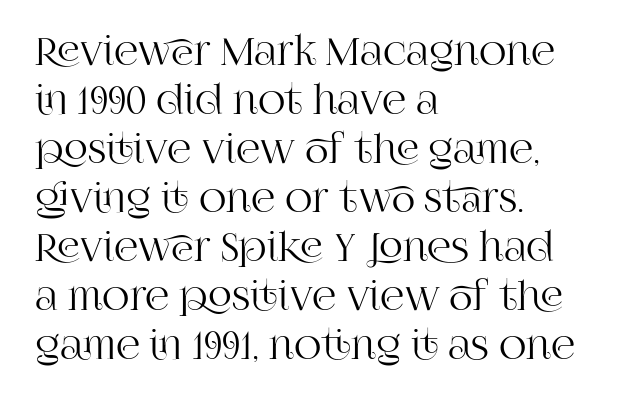
The image shows 38 px serif type, upright; set left-aligned, normal line spacing (1.29x), normal letter spacing, not underlined; high stroke contrast and a large x-height.
